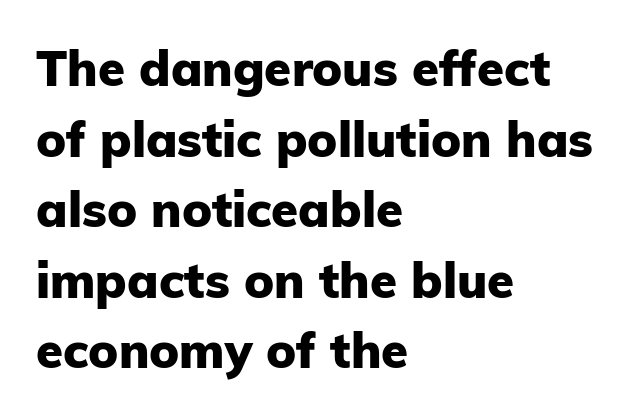
Typesetter's note: full bold, strokes at maximum text heaviness. Line starts are locked; line ends wander. The type family on display is of the sans-serif kind. Interline gaps are of average width in this sample.
